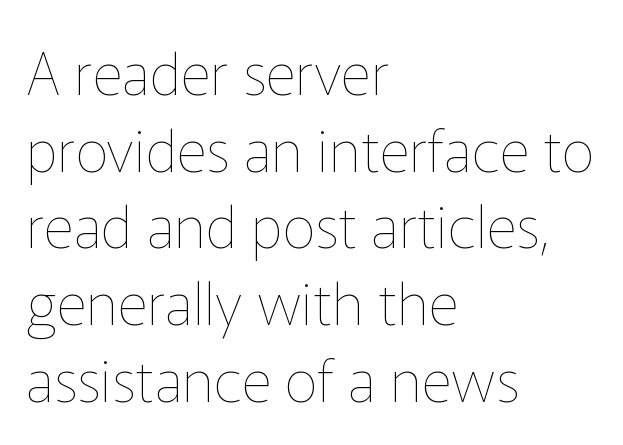
Q: Is the text bold? A: No.
Q: Is the text italic (slanted)? A: No, it is upright.
Q: Is the text underlined? A: No.
Q: How is the paragraph aligned? A: Left-aligned.
Q: Is the spacing between letters normal or unusually wide? A: Normal.
Q: Is the spacing between lines tight, normal or loose? A: Normal.
Q: Width (condensed, normal, or wide)? A: Normal.
Q: Stroke contrast? A: Low.
Q: x-height? A: Medium.
Q: Monospaced? A: No.
